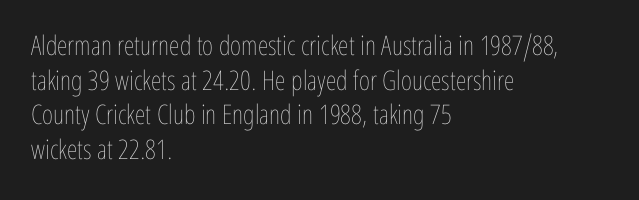
{"italic": "no", "bold": "no", "underline": "no", "align": "left", "line_spacing": "normal", "line_spacing_ratio": 1.28, "letter_spacing": "normal", "letter_spacing_em": 0.0, "glyph_px": 27}
